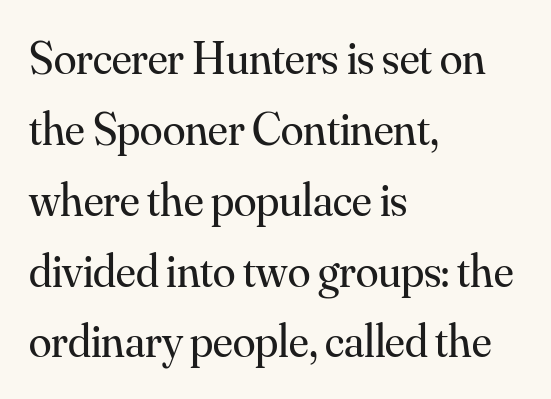
{"serif": "yes", "italic": "no", "bold": "no", "weight": "regular", "width": "normal", "stroke_contrast": "medium", "x_height": "small", "monospaced": "no", "underline": "no", "align": "left", "line_spacing": "normal", "line_spacing_ratio": 1.54, "letter_spacing": "normal", "letter_spacing_em": 0.0, "glyph_px": 46}
